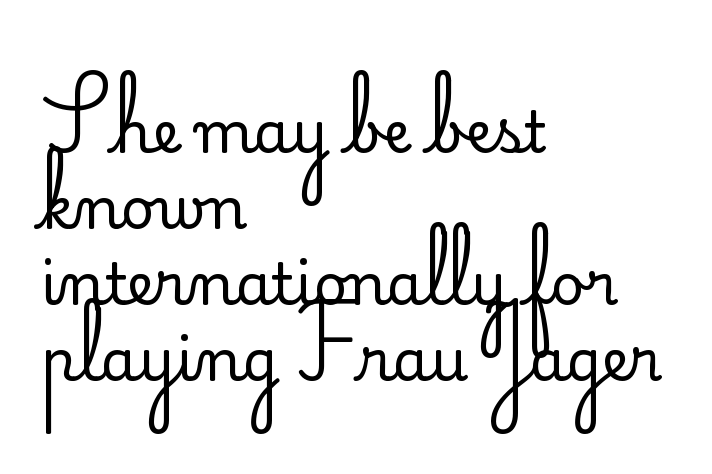
Q: Is the text bold? A: No.
Q: Is the text italic (slanted)? A: No, it is upright.
Q: Is the typeface a serif or a sans-serif typeface? A: Sans-serif.
Q: Is the text underlined? A: No.
Q: How is the paragraph aligned? A: Left-aligned.
Q: Is the spacing between letters normal or unusually wide? A: Normal.
Q: Is the spacing between lines tight, normal or loose? A: Normal.
Q: Width (condensed, normal, or wide)? A: Normal.
Q: Stroke contrast? A: Low.
Q: x-height? A: Small.
Q: Monospaced? A: No.
